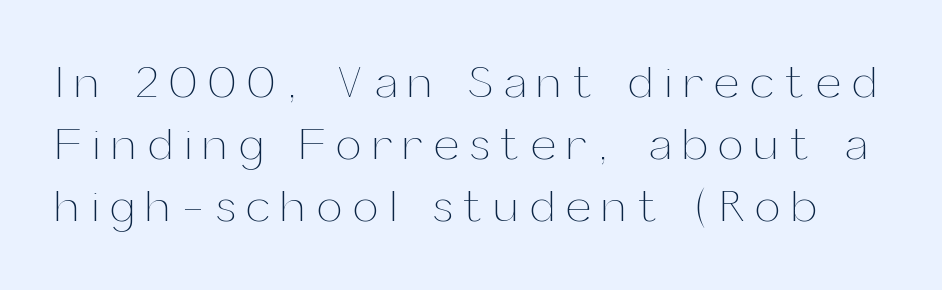
{"italic": "no", "bold": "no", "weight": "thin", "width": "normal", "stroke_contrast": "medium", "x_height": "medium", "monospaced": "no", "underline": "no", "line_spacing": "normal", "line_spacing_ratio": 1.38, "letter_spacing": "wide", "letter_spacing_em": 0.26, "glyph_px": 45}
